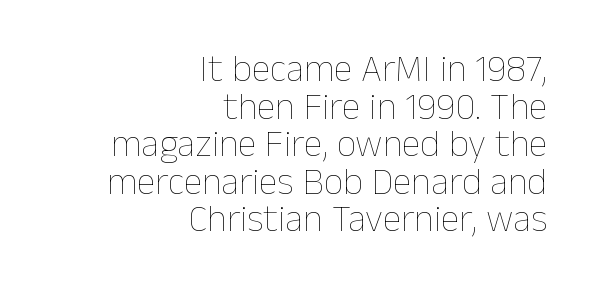
{"italic": "no", "bold": "no", "weight": "thin", "width": "normal", "stroke_contrast": "low", "x_height": "medium", "monospaced": "no", "underline": "no", "align": "right", "line_spacing": "tight", "line_spacing_ratio": 0.99, "letter_spacing": "normal", "letter_spacing_em": 0.0, "glyph_px": 38}
